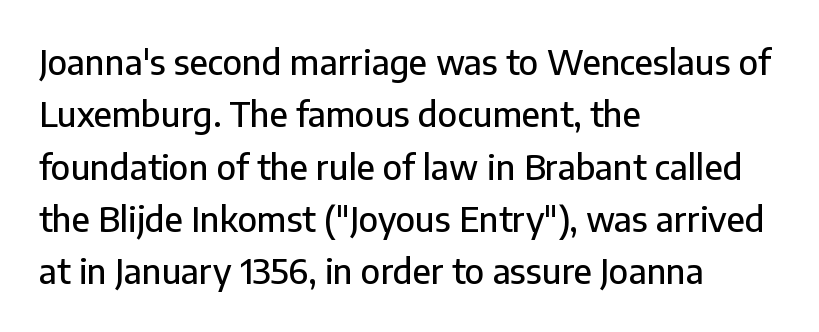
The image shows 34 px sans-serif type, upright; set left-aligned, normal line spacing (1.54x), normal letter spacing, not underlined; low stroke contrast and a medium x-height.
